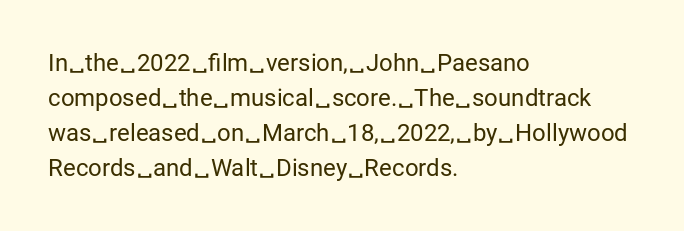
The image shows 24 px text type, upright; set left-aligned, normal line spacing (1.46x), normal letter spacing, not underlined.
